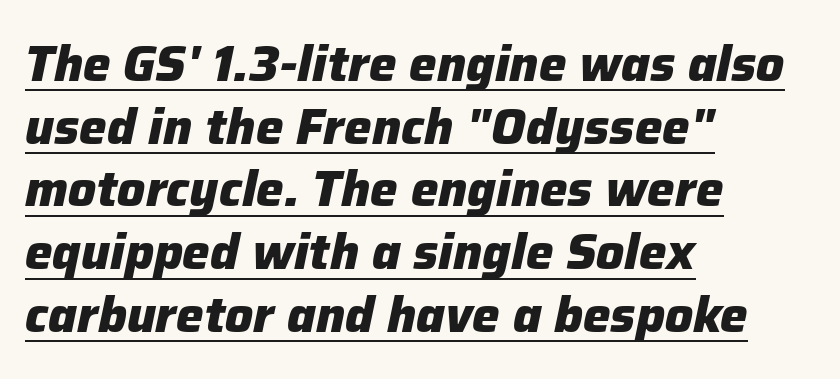
The image shows 49 px heavy type, italic (leaning right); set left-aligned, normal line spacing (1.28x), normal letter spacing, underlined; low stroke contrast and a medium x-height.
